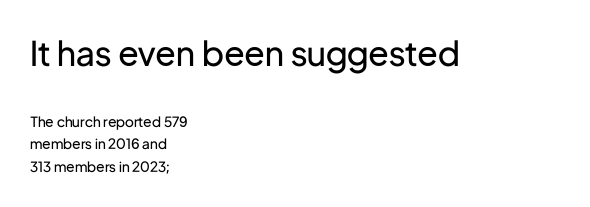
{"serif": "no", "italic": "no", "bold": "no", "weight": "regular", "width": "normal", "stroke_contrast": "low", "x_height": "medium", "monospaced": "no", "underline": "no", "align": "left", "line_spacing": "normal", "line_spacing_ratio": 1.61, "letter_spacing": "normal", "letter_spacing_em": 0.0, "larger_block": "first", "size_ratio": 2.43, "glyph_px": 34}
